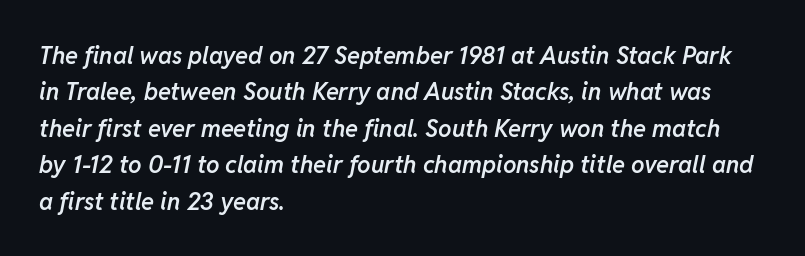
Q: Is the text bold? A: Semi-bold.
Q: Is the text italic (slanted)? A: Yes, it leans right by about 11 degrees.
Q: Is the text underlined? A: No.
Q: How is the paragraph aligned? A: Left-aligned.
Q: Is the spacing between letters normal or unusually wide? A: Normal.
Q: Is the spacing between lines tight, normal or loose? A: Normal.
